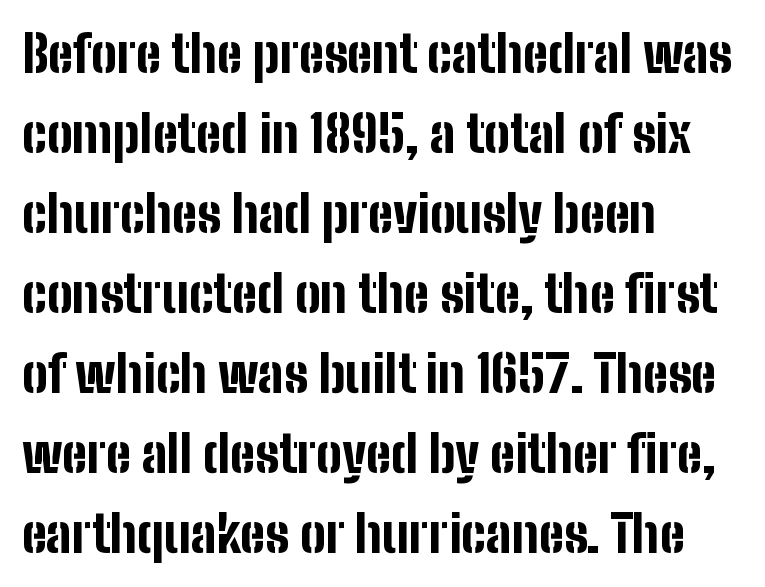
Letter spacing: default. The face used here has the dense, thick strokes of a bold. The letters carry no serifs — their stems end cleanly without finishing strokes. The typesetter chose a ragged-right arrangement here. Evenly set lines give the paragraph a standard silhouette. Rule under the text: the space is simply empty.
